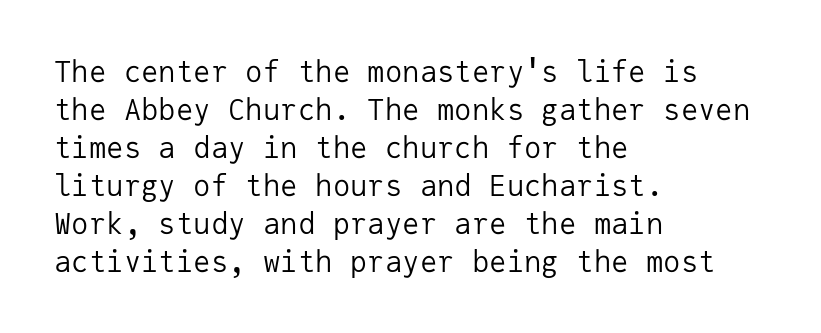
The type family on display is of the sans-serif kind. Note the uniform advance width — an 'i' takes as much space as an 'm'. Which margin do the lines hug? The left one — the right edge is uneven. Counters stay open thanks to moderate or lighter strokes.
